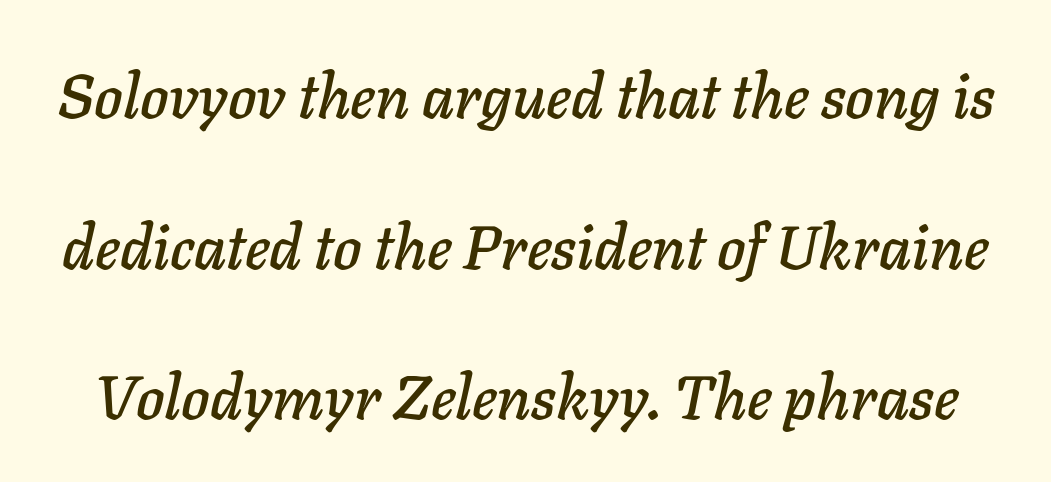
{"italic": "yes", "lean": "right", "slant_degrees": 11, "width": "normal", "stroke_contrast": "low", "x_height": "medium", "monospaced": "no", "underline": "no", "line_spacing": "loose", "line_spacing_ratio": 2.47, "letter_spacing": "normal", "letter_spacing_em": 0.0, "glyph_px": 61}
